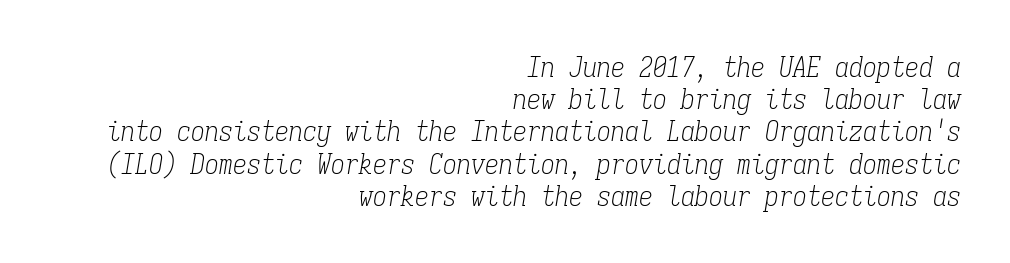
The image shows 28 px light, condensed serif type, italic (leaning right), monospaced; set right-aligned, tight line spacing (1.15x), normal letter spacing, not underlined; low stroke contrast and a medium x-height.
